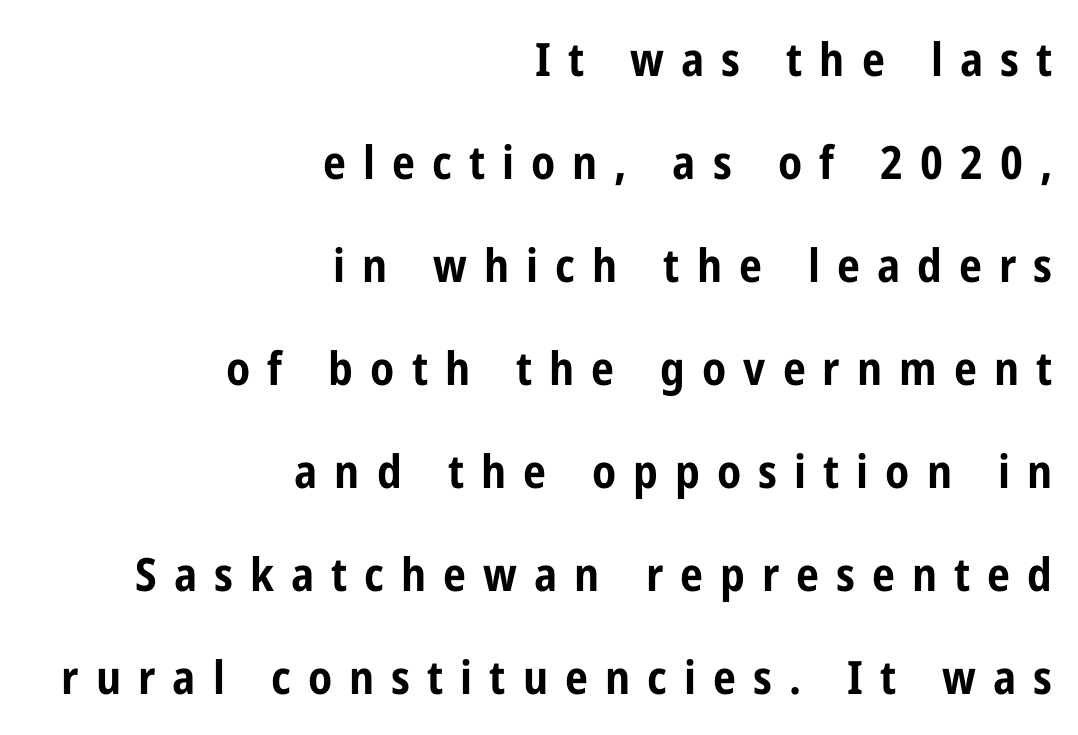
The image shows 46 px bold, condensed sans-serif type, upright; set right-aligned, loose line spacing (2.24x), unusually wide letter spacing (+0.37 em), not underlined; low stroke contrast and a medium x-height.
